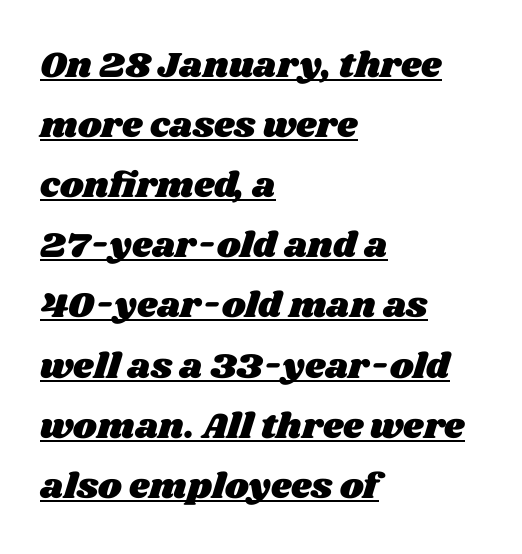
{"width": "wide", "stroke_contrast": "medium", "x_height": "large", "monospaced": "no", "underline": "yes", "align": "left", "line_spacing": "normal", "line_spacing_ratio": 1.67, "letter_spacing": "normal", "letter_spacing_em": 0.0, "glyph_px": 36}
